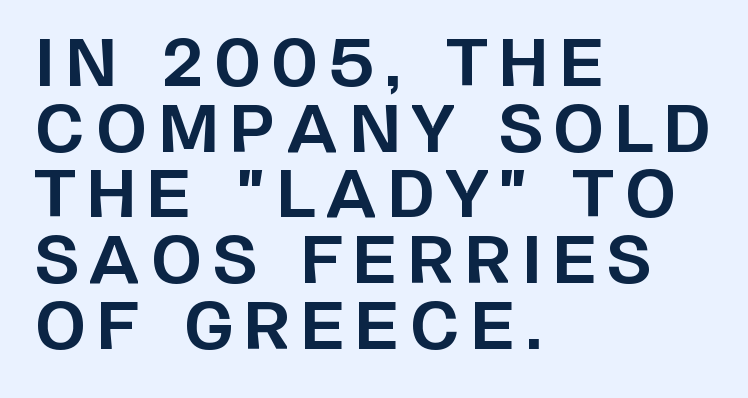
Q: Is the text bold? A: Yes.
Q: Is the text italic (slanted)? A: No, it is upright.
Q: Is the typeface a serif or a sans-serif typeface? A: Sans-serif.
Q: Is the text underlined? A: No.
Q: How is the paragraph aligned? A: Left-aligned.
Q: Is the spacing between lines tight, normal or loose? A: Tight.
Q: Width (condensed, normal, or wide)? A: Normal.
Q: Stroke contrast? A: Low.
Q: x-height? A: Large.
Q: Monospaced? A: No.
